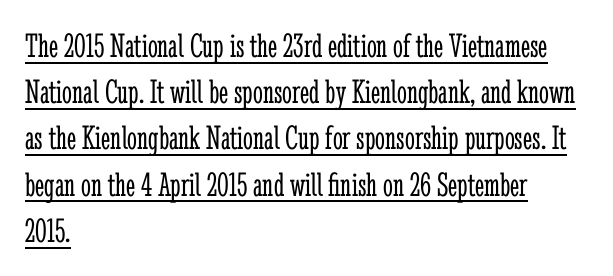
The letters stand straight up with perfectly vertical stems. Typeset ragged right — the left edge is the straight one. This reads as an unemphasized weight, regular at the heaviest. The rendering uses a moderate line-height, typical for paragraphs. The rendering uses natural spacing where letterforms have individual widths. Emphasis is given by a line drawn under the lettering.
